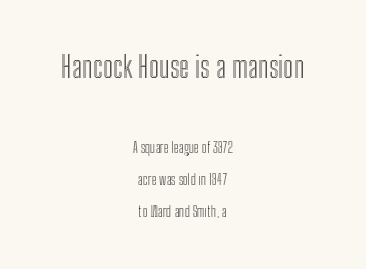
The image shows 29 px condensed type, upright; set centered, loose line spacing (2.29x), normal letter spacing, not underlined; the first (top) block is 2.07x larger; a medium x-height.
